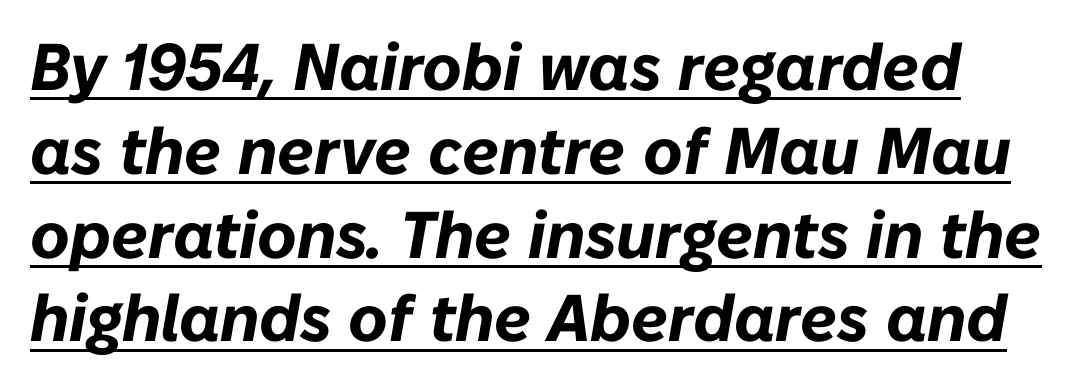
{"italic": "yes", "lean": "right", "slant_degrees": 10, "bold": "yes", "weight": "bold", "width": "normal", "stroke_contrast": "low", "x_height": "medium", "monospaced": "no", "underline": "yes", "line_spacing": "normal", "line_spacing_ratio": 1.27, "letter_spacing": "normal", "letter_spacing_em": 0.0, "glyph_px": 66}
